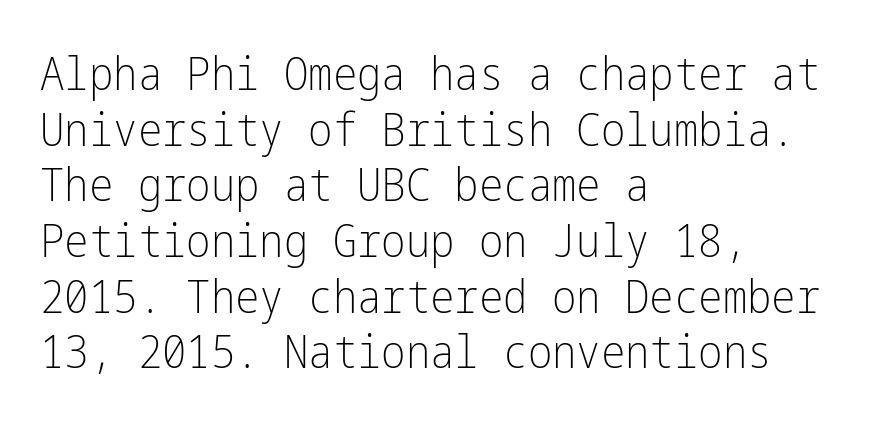
The image shows 46 px light, condensed sans-serif type, upright; set left-aligned, line spacing 1.21x, normal letter spacing, not underlined; low stroke contrast and a medium x-height.
